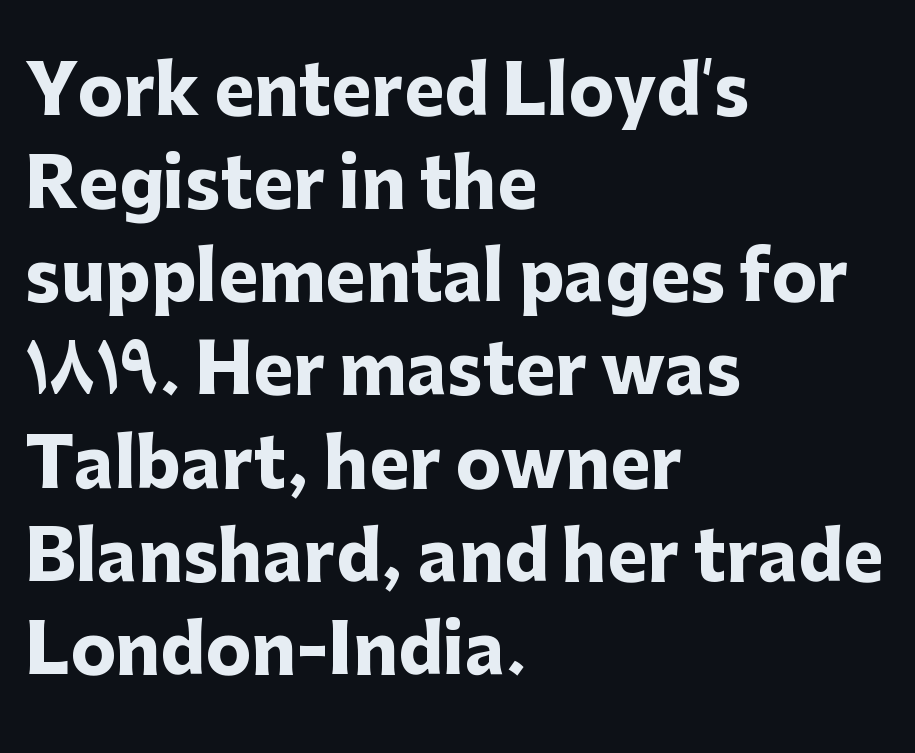
The image shows 68 px heavy sans-serif type, upright; set left-aligned, normal line spacing (1.37x), normal letter spacing, not underlined; low stroke contrast and a medium x-height.
